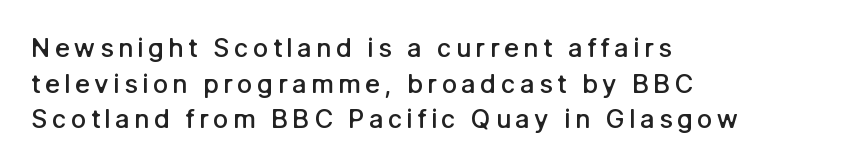
Q: Is the text bold? A: Semi-bold.
Q: Is the text italic (slanted)? A: No, it is upright.
Q: Is the text underlined? A: No.
Q: How is the paragraph aligned? A: Left-aligned.
Q: Is the spacing between lines tight, normal or loose? A: Normal.
